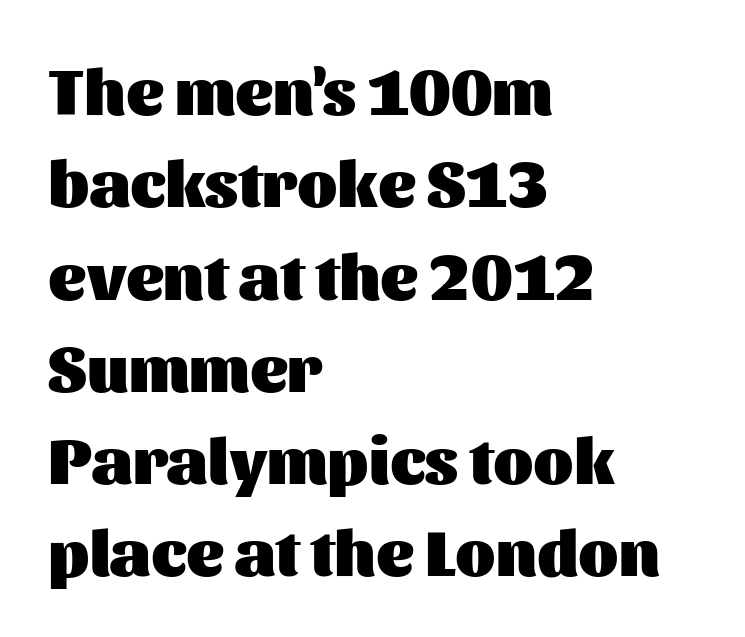
Q: Is the text bold? A: Yes.
Q: Is the text italic (slanted)? A: No, it is upright.
Q: Is the typeface a serif or a sans-serif typeface? A: Sans-serif.
Q: Is the text underlined? A: No.
Q: How is the paragraph aligned? A: Left-aligned.
Q: Is the spacing between letters normal or unusually wide? A: Normal.
Q: Is the spacing between lines tight, normal or loose? A: Normal.
Q: Width (condensed, normal, or wide)? A: Normal.
Q: Stroke contrast? A: Medium.
Q: x-height? A: Medium.
Q: Monospaced? A: No.
